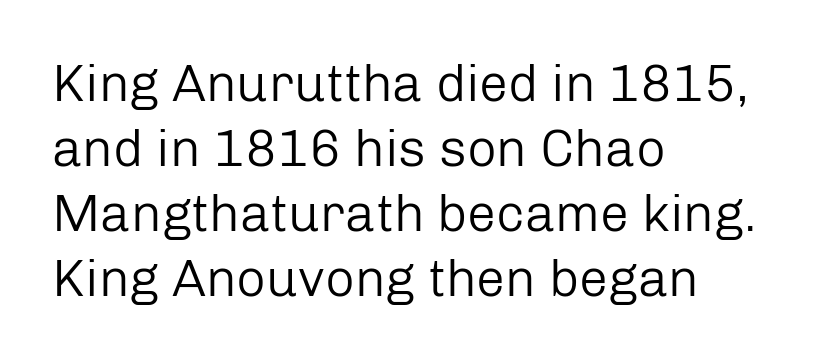
{"serif": "no", "italic": "no", "bold": "no", "weight": "regular", "width": "normal", "stroke_contrast": "low", "x_height": "medium", "monospaced": "no", "underline": "no", "align": "left", "line_spacing": "normal", "line_spacing_ratio": 1.25, "letter_spacing": "normal", "letter_spacing_em": 0.0, "glyph_px": 52}
